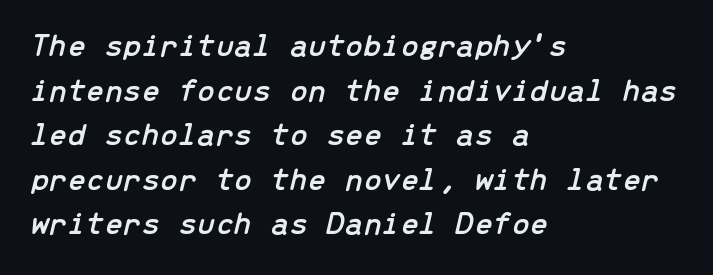
{"italic": "yes", "lean": "right", "slant_degrees": 13, "width": "normal", "stroke_contrast": "low", "x_height": "medium", "monospaced": "yes", "underline": "no", "align": "left", "line_spacing": "normal", "line_spacing_ratio": 1.35, "letter_spacing": "normal", "letter_spacing_em": 0.0, "glyph_px": 33}
